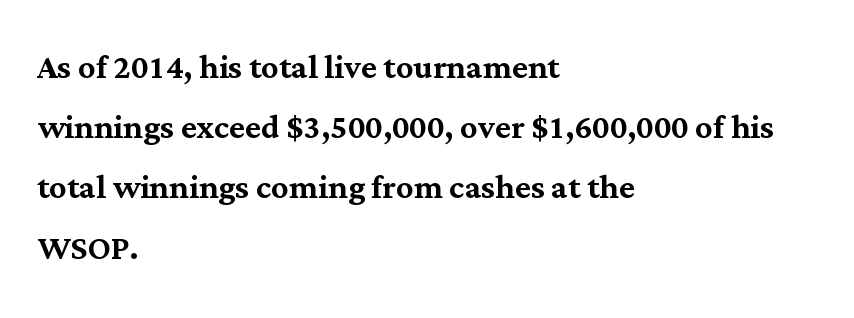
The image shows 43 px serif type, upright; set left-aligned, normal line spacing (1.4x), normal letter spacing, not underlined; medium stroke contrast and a medium x-height.
